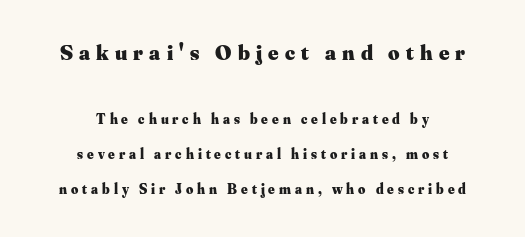
Q: Is the text bold? A: Yes.
Q: Is the text italic (slanted)? A: No, it is upright.
Q: Is the text underlined? A: No.
Q: How is the paragraph aligned? A: Centered.
Q: Is the spacing between letters normal or unusually wide? A: Unusually wide.
Q: Is the spacing between lines tight, normal or loose? A: Loose.
Q: Which block of text is set in a larger size, the first (top) or the second (bottom)? A: The first (top) one.
